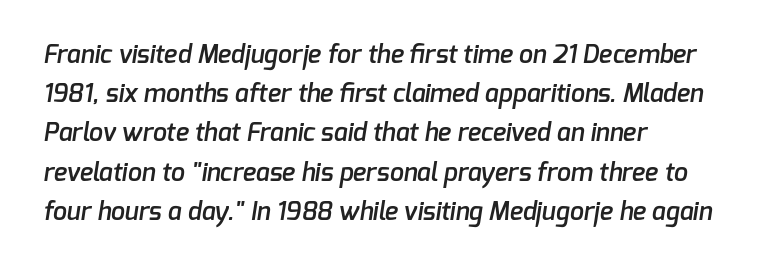
Typographic density is moderately raised because the face is semibold. Left-aligned paragraph, ragged on the right. Line spacing here is normal. Clear beneath every line of the passage.
